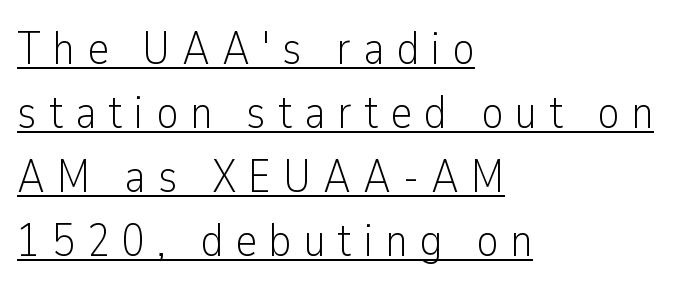
Q: Is the text bold? A: No.
Q: Is the text italic (slanted)? A: No, it is upright.
Q: Is the typeface a serif or a sans-serif typeface? A: Sans-serif.
Q: Is the text underlined? A: Yes.
Q: How is the paragraph aligned? A: Left-aligned.
Q: Is the spacing between letters normal or unusually wide? A: Unusually wide.
Q: Is the spacing between lines tight, normal or loose? A: Normal.
Q: Width (condensed, normal, or wide)? A: Condensed.
Q: Stroke contrast? A: Low.
Q: x-height? A: Medium.
Q: Monospaced? A: No.
